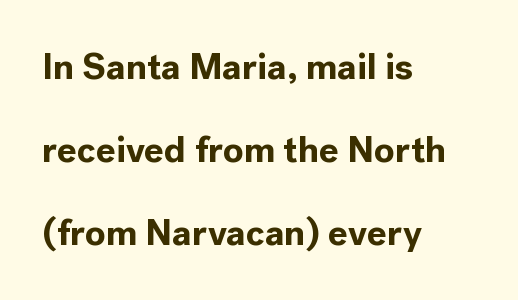
{"serif": "no", "italic": "no", "bold": "yes", "weight": "bold", "width": "normal", "x_height": "medium", "monospaced": "no", "underline": "no", "align": "left", "line_spacing": "loose", "line_spacing_ratio": 2.25, "letter_spacing": "normal", "letter_spacing_em": 0.0, "glyph_px": 37}
